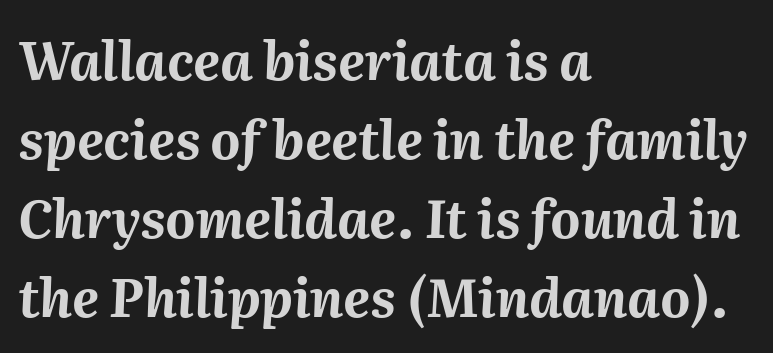
{"italic": "yes", "lean": "right", "slant_degrees": 2, "bold": "yes", "weight": "bold", "width": "normal", "stroke_contrast": "medium", "x_height": "medium", "monospaced": "no", "underline": "no", "align": "left", "line_spacing": "normal", "line_spacing_ratio": 1.52, "letter_spacing": "normal", "letter_spacing_em": 0.0, "glyph_px": 52}
